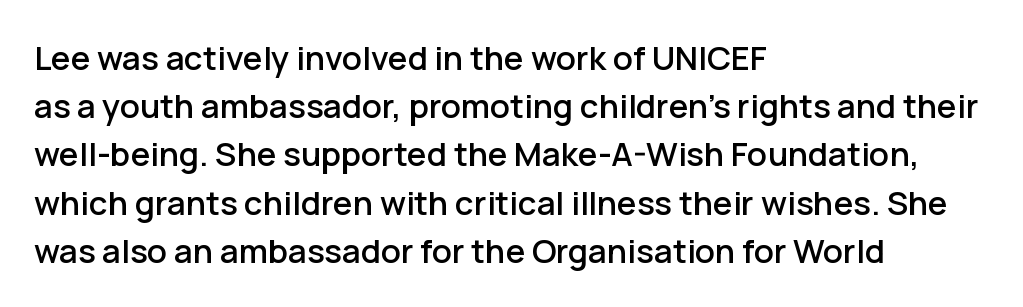
The image shows 33 px sans-serif type, upright; set left-aligned, normal line spacing (1.46x), normal letter spacing, not underlined; low stroke contrast and a medium x-height.
